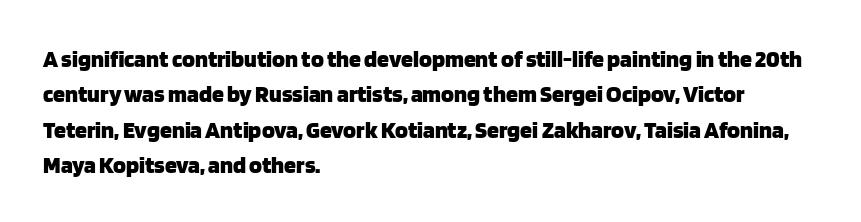
The image shows 24 px bold type, upright; set left-aligned, normal line spacing (1.47x), normal letter spacing, not underlined.
